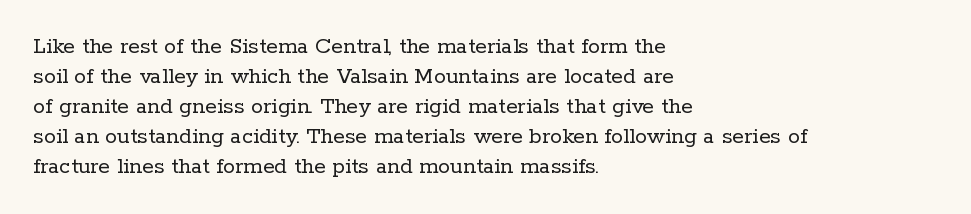
{"italic": "no", "bold": "no", "underline": "no", "align": "left", "line_spacing": "normal", "line_spacing_ratio": 1.25, "letter_spacing": "normal", "letter_spacing_em": 0.0, "glyph_px": 24}
